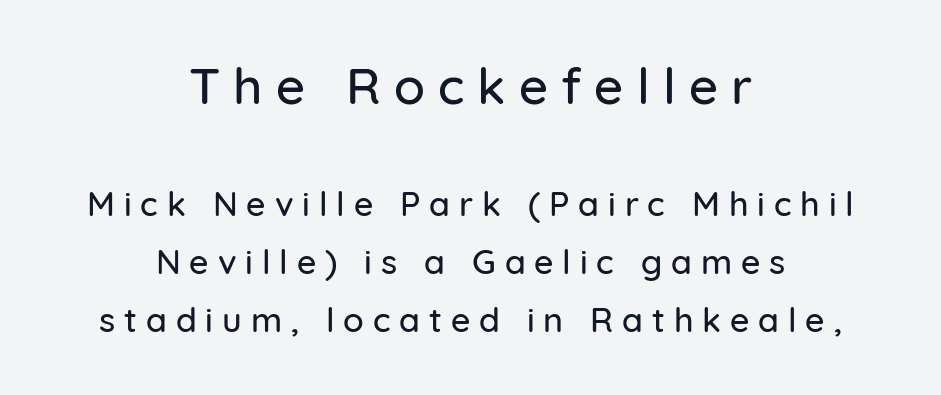
{"serif": "no", "italic": "no", "width": "normal", "stroke_contrast": "low", "x_height": "medium", "monospaced": "no", "underline": "no", "align": "center", "line_spacing_ratio": 1.72, "letter_spacing": "wide", "letter_spacing_em": 0.26, "larger_block": "first", "size_ratio": 1.5, "glyph_px": 51}
